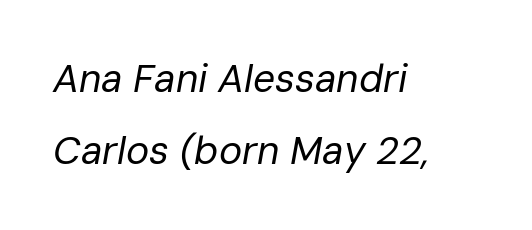
{"italic": "yes", "lean": "right", "slant_degrees": 10, "bold": "no", "weight": "regular", "width": "normal", "stroke_contrast": "low", "x_height": "medium", "monospaced": "no", "underline": "no", "align": "left", "line_spacing_ratio": 1.84, "letter_spacing": "normal", "letter_spacing_em": 0.0, "glyph_px": 39}
